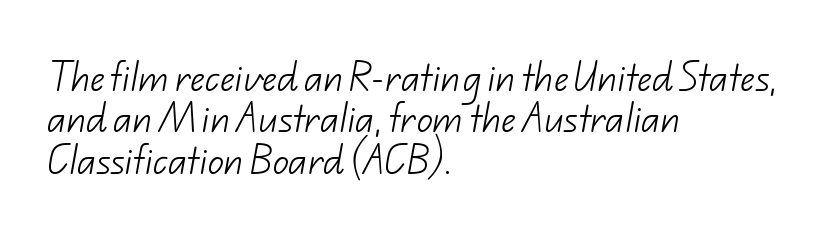
The image shows 32 px light sans-serif type; set left-aligned, normal line spacing (1.29x), normal letter spacing, not underlined; low stroke contrast and a small x-height.
